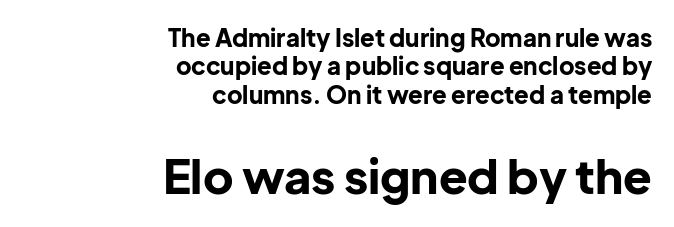
Heavy-handed strokes throughout: this text is bold. The strip under each line holds only bare page. The lines in this sample share a right terminus and differ only in where they begin. Letter spacing: default. The rendering uses natural spacing where letterforms have individual widths.
